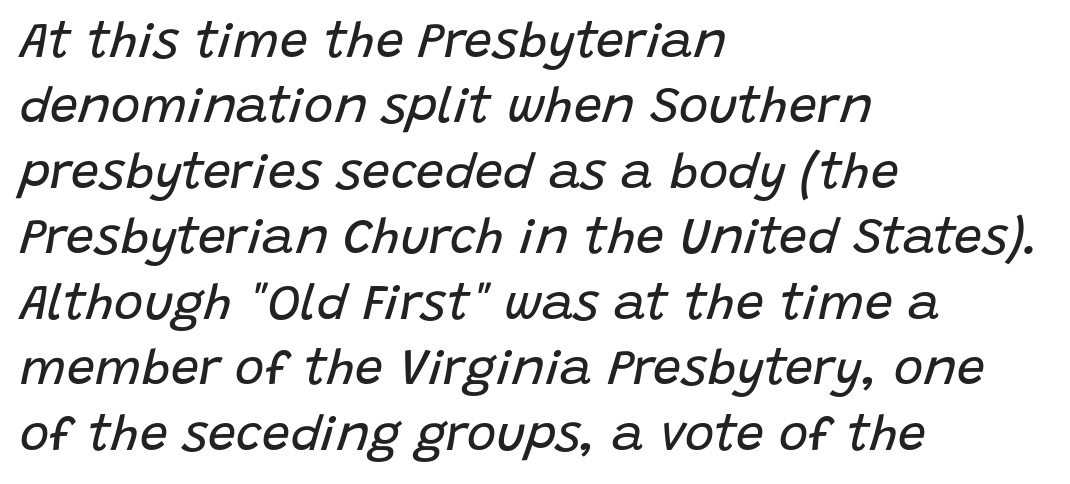
{"italic": "yes", "lean": "right", "slant_degrees": 15, "bold": "no", "weight": "regular", "width": "normal", "stroke_contrast": "low", "x_height": "large", "monospaced": "no", "underline": "no", "align": "left", "line_spacing": "normal", "line_spacing_ratio": 1.31, "letter_spacing": "normal", "letter_spacing_em": 0.0, "glyph_px": 50}
